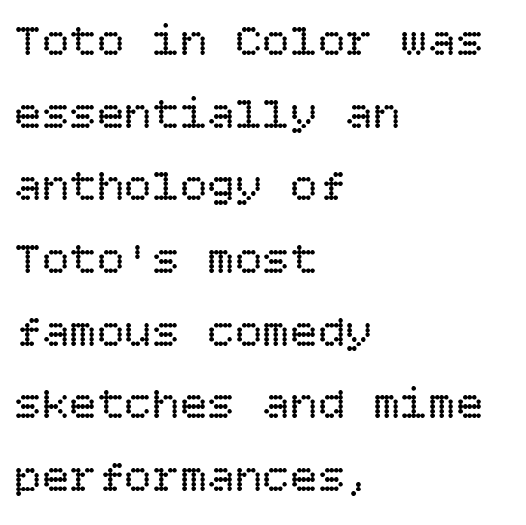
The image shows 46 px regular-weight type, upright; set left-aligned, normal line spacing (1.58x), normal letter spacing, not underlined; low stroke contrast and a large x-height.
